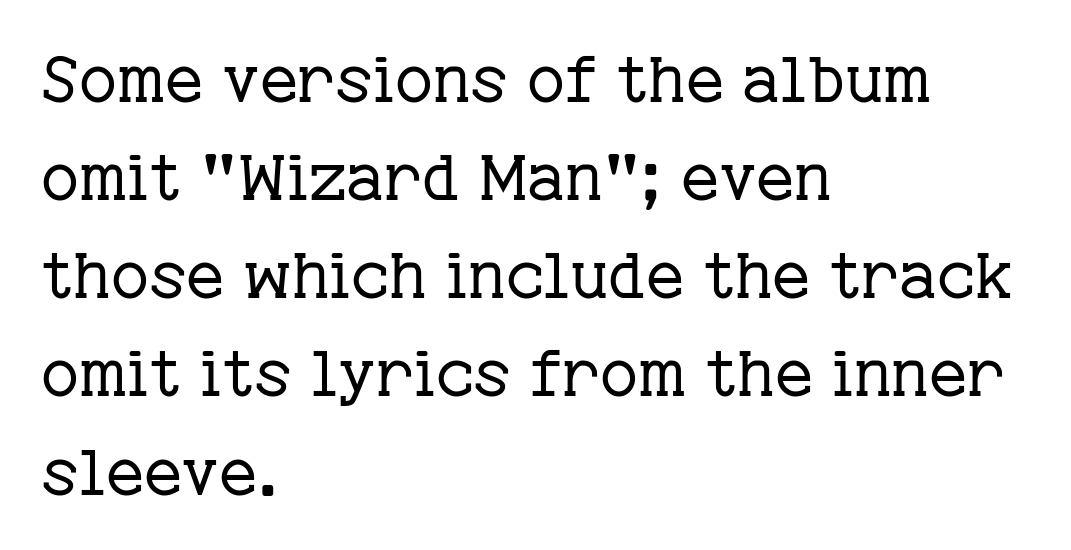
The image shows 65 px regular-weight serif type, upright; set left-aligned, normal line spacing (1.51x), normal letter spacing, not underlined; low stroke contrast and a medium x-height.
